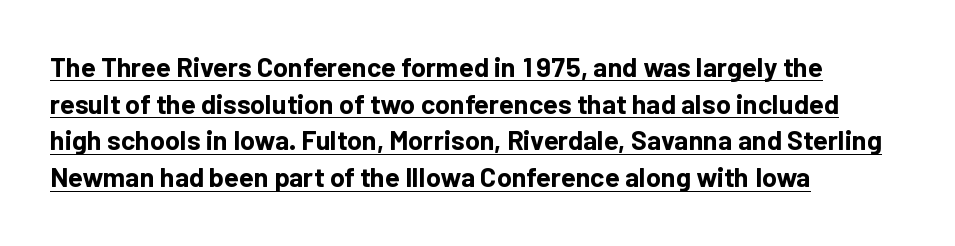
Q: Is the text bold? A: Yes.
Q: Is the text italic (slanted)? A: No, it is upright.
Q: Is the text underlined? A: Yes.
Q: How is the paragraph aligned? A: Left-aligned.
Q: Is the spacing between letters normal or unusually wide? A: Normal.
Q: Is the spacing between lines tight, normal or loose? A: Normal.
